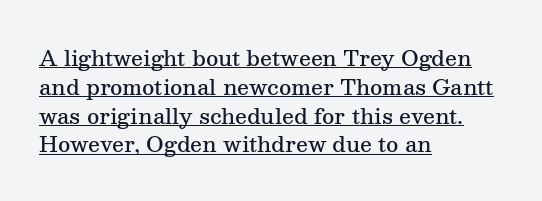
Honestly, the letter spacing is just normal — you wouldn't notice it. It's the straight-up-and-down kind of type. The block of text has a typical density, with ordinary space between rows. Leftover space on each line is placed entirely after the last word. On the weight axis this lands at semibold, roughly 600.
